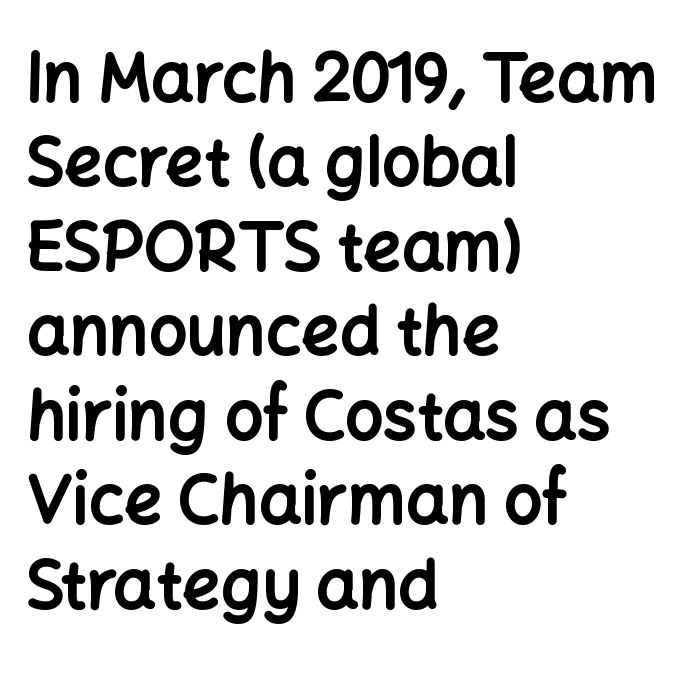
{"serif": "no", "italic": "no", "bold": "yes", "weight": "bold", "width": "normal", "stroke_contrast": "low", "x_height": "medium", "monospaced": "no", "underline": "no", "align": "left", "line_spacing": "normal", "line_spacing_ratio": 1.26, "letter_spacing": "normal", "letter_spacing_em": 0.0, "glyph_px": 67}
